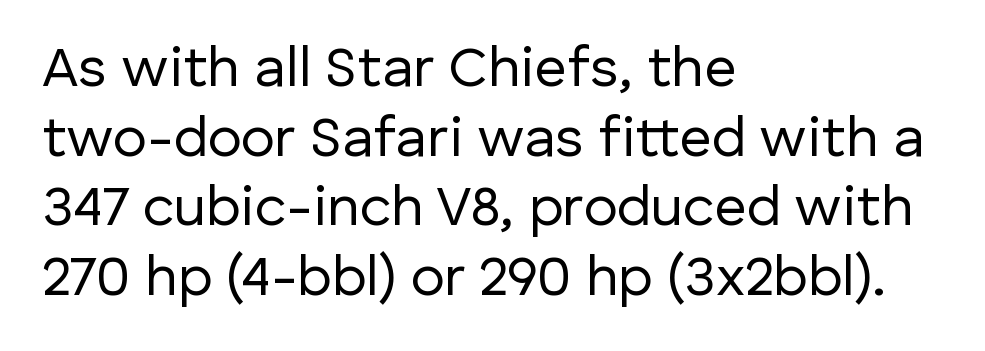
Q: Is the text bold? A: No.
Q: Is the text italic (slanted)? A: No, it is upright.
Q: Is the typeface a serif or a sans-serif typeface? A: Sans-serif.
Q: Is the text underlined? A: No.
Q: How is the paragraph aligned? A: Left-aligned.
Q: Is the spacing between letters normal or unusually wide? A: Normal.
Q: Width (condensed, normal, or wide)? A: Normal.
Q: Stroke contrast? A: Low.
Q: x-height? A: Medium.
Q: Monospaced? A: No.
